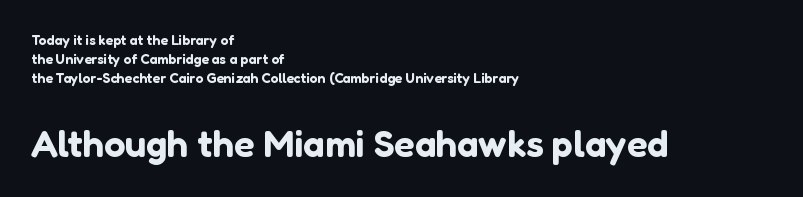
Nobody touched the tracking dial on this one. The string is rendered with underlining switched off. The letters stand upright; this is a roman face. Caption: multi-line text, flush left, ragged right. Nothing sits at the stroke ends, so this counts as sans-serif. Does the leading feel generous? No, just average.
